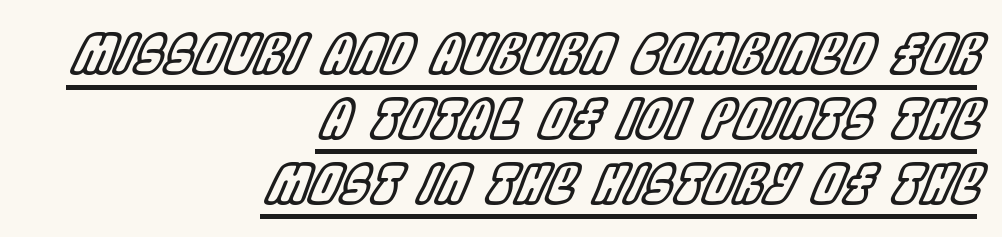
The image shows 54 px condensed type, italic (leaning right); set right-aligned, line spacing 1.2x, normal letter spacing, underlined; a large x-height.
